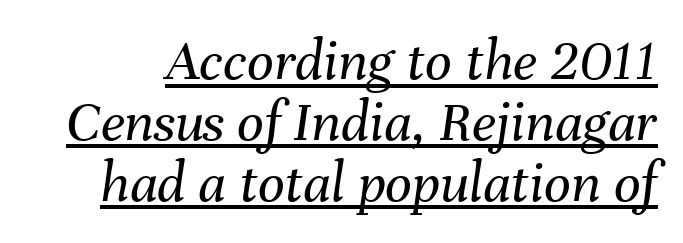
The image shows 59 px regular-weight type, italic (leaning right); set tight line spacing (1.03x), normal letter spacing, underlined; medium stroke contrast and a medium x-height.
